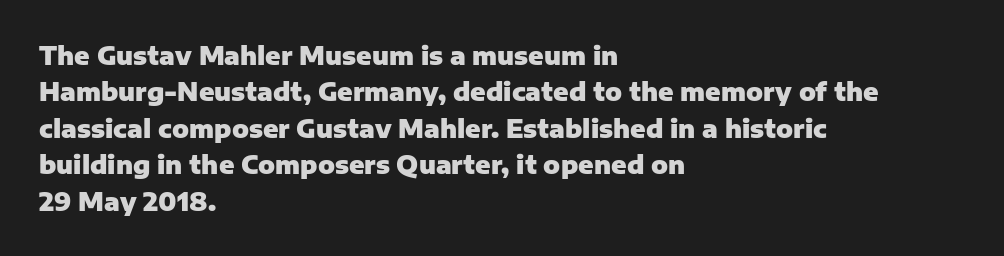
Q: Is the text bold? A: Yes.
Q: Is the text italic (slanted)? A: No, it is upright.
Q: Is the text underlined? A: No.
Q: How is the paragraph aligned? A: Left-aligned.
Q: Is the spacing between letters normal or unusually wide? A: Normal.
Q: Is the spacing between lines tight, normal or loose? A: Normal.
